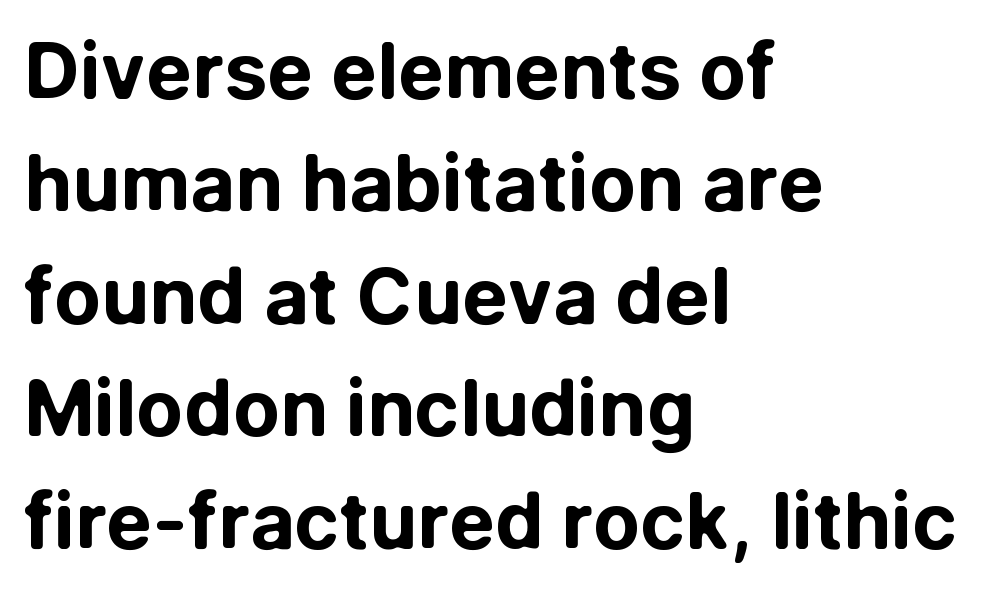
Note the varied advance widths — an 'i' is clearly narrower than an 'm'. Each new line begins a customary step beneath the previous one. What kind of face is this? One without serifs — a sans. Is the type bold? Yes — the strokes are clearly thick and heavy. Unlike italic type, these characters show no tilt at all. What stands out about the letter spacing? Nothing — it is the standard amount.
